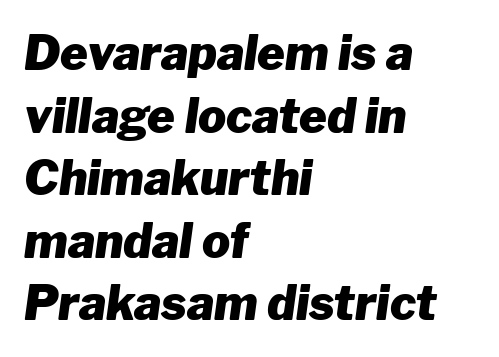
{"italic": "yes", "lean": "right", "slant_degrees": 8, "bold": "yes", "weight": "heavy", "width": "normal", "stroke_contrast": "low", "x_height": "medium", "monospaced": "no", "underline": "no", "align": "left", "line_spacing": "normal", "line_spacing_ratio": 1.33, "letter_spacing": "normal", "letter_spacing_em": 0.0, "glyph_px": 47}
